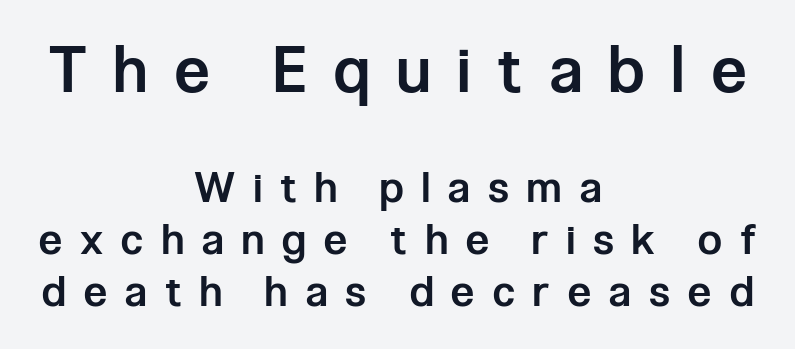
Nope, no serifs anywhere on these letters. The rendering uses natural spacing where letterforms have individual widths. These lines have a slow, spaced-out rhythm from letter to letter. Weight check: semibold — heavier than regular, not quite bold. Size hierarchy here favors the leading block over the trailing one.
